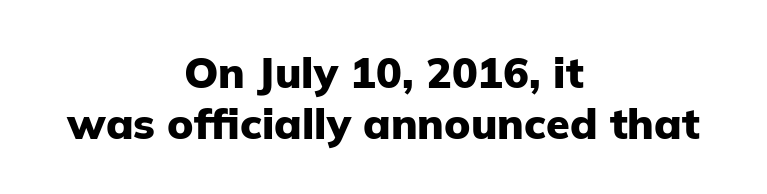
{"serif": "no", "italic": "no", "bold": "yes", "weight": "heavy", "width": "normal", "stroke_contrast": "low", "x_height": "medium", "monospaced": "no", "underline": "no", "align": "center", "line_spacing_ratio": 1.18, "letter_spacing": "normal", "letter_spacing_em": 0.0, "glyph_px": 43}
